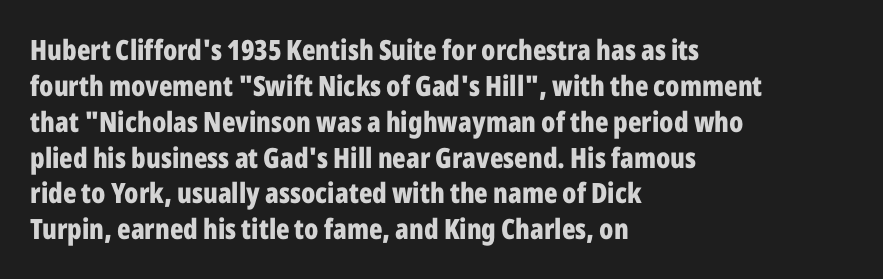
Q: Is the text bold? A: Yes.
Q: Is the text italic (slanted)? A: No, it is upright.
Q: Is the typeface a serif or a sans-serif typeface? A: Sans-serif.
Q: Is the text underlined? A: No.
Q: How is the paragraph aligned? A: Left-aligned.
Q: Is the spacing between letters normal or unusually wide? A: Normal.
Q: Is the spacing between lines tight, normal or loose? A: Normal.
Q: Width (condensed, normal, or wide)? A: Condensed.
Q: Stroke contrast? A: Low.
Q: x-height? A: Medium.
Q: Monospaced? A: No.
